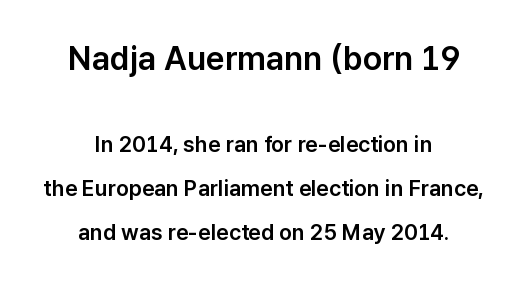
Q: Is the text italic (slanted)? A: No, it is upright.
Q: Is the typeface a serif or a sans-serif typeface? A: Sans-serif.
Q: Is the text underlined? A: No.
Q: How is the paragraph aligned? A: Centered.
Q: Is the spacing between letters normal or unusually wide? A: Normal.
Q: Is the spacing between lines tight, normal or loose? A: Loose.
Q: Which block of text is set in a larger size, the first (top) or the second (bottom)? A: The first (top) one.
Q: Width (condensed, normal, or wide)? A: Normal.
Q: Stroke contrast? A: Low.
Q: x-height? A: Medium.
Q: Monospaced? A: No.
